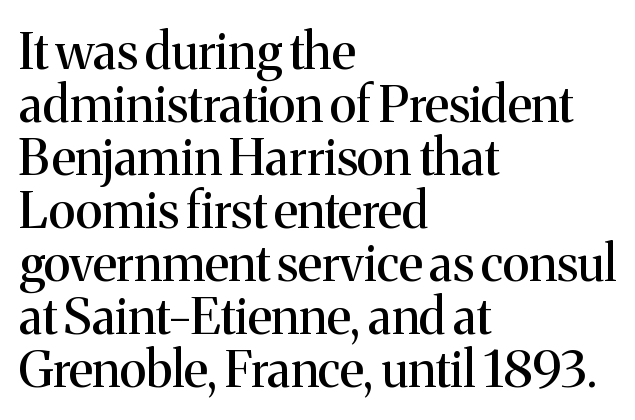
The image shows 50 px serif type, upright; set left-aligned, tight line spacing (1.06x), normal letter spacing, not underlined; medium stroke contrast and a medium x-height.
